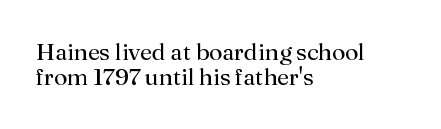
Q: Is the text bold? A: No.
Q: Is the text italic (slanted)? A: No, it is upright.
Q: Is the text underlined? A: No.
Q: How is the paragraph aligned? A: Left-aligned.
Q: Is the spacing between letters normal or unusually wide? A: Normal.
Q: Is the spacing between lines tight, normal or loose? A: Tight.
